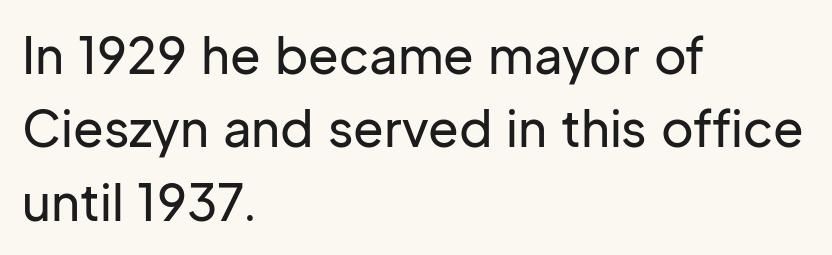
Spacing verdict: proportional, widths tailored to each character. Short note: letters normally spaced. Every row of glyphs begins at an identical x-position on the left. To sum up the face: it is a sans, with no serifs.
